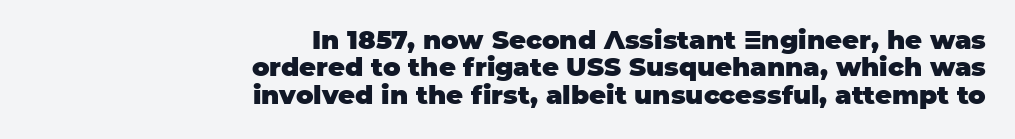
Q: Is the text bold? A: Yes.
Q: Is the text italic (slanted)? A: No, it is upright.
Q: Is the text underlined? A: No.
Q: How is the paragraph aligned? A: Right-aligned.
Q: Is the spacing between letters normal or unusually wide? A: Normal.
Q: Is the spacing between lines tight, normal or loose? A: Tight.
